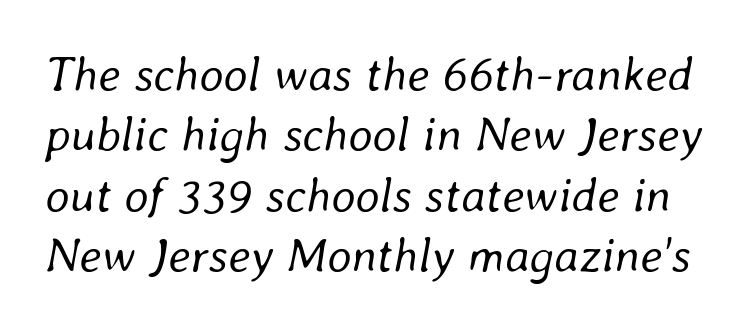
{"italic": "yes", "lean": "right", "slant_degrees": 8, "bold": "no", "weight": "regular", "width": "normal", "stroke_contrast": "low", "x_height": "medium", "monospaced": "no", "underline": "no", "line_spacing": "normal", "line_spacing_ratio": 1.26, "letter_spacing": "normal", "letter_spacing_em": 0.0, "glyph_px": 48}
